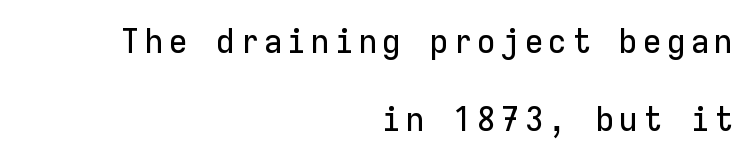
The image shows 34 px sans-serif type, upright, monospaced; set right-aligned, loose line spacing (2.29x), not underlined; low stroke contrast and a medium x-height.
